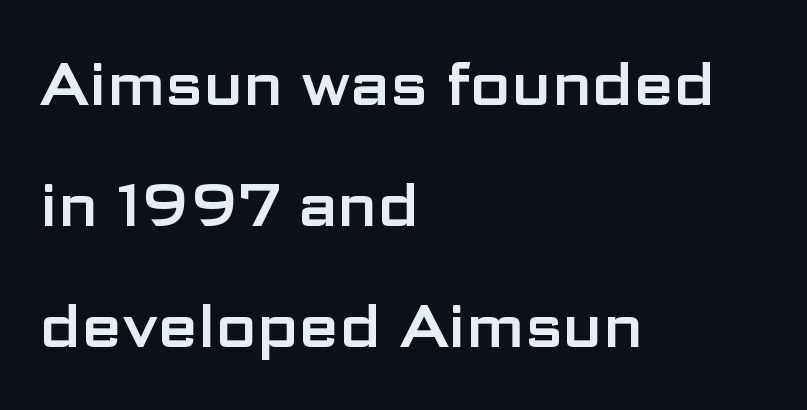
{"serif": "no", "italic": "no", "width": "wide", "stroke_contrast": "low", "x_height": "medium", "monospaced": "no", "underline": "no", "align": "left", "line_spacing": "loose", "line_spacing_ratio": 2.05, "letter_spacing": "normal", "letter_spacing_em": 0.0, "glyph_px": 59}
